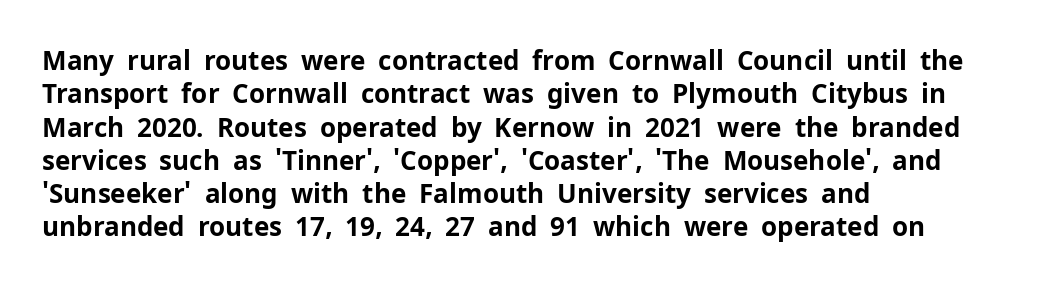
{"italic": "no", "bold": "yes", "underline": "no", "align": "left", "line_spacing": "normal", "line_spacing_ratio": 1.28, "letter_spacing": "normal", "letter_spacing_em": 0.0, "glyph_px": 26}
